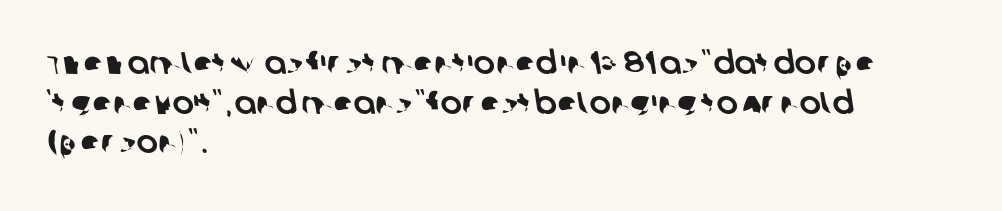
The image shows 32 px sans-serif type; set left-aligned, line spacing 1.24x, normal letter spacing, not underlined; low stroke contrast and a large x-height.
